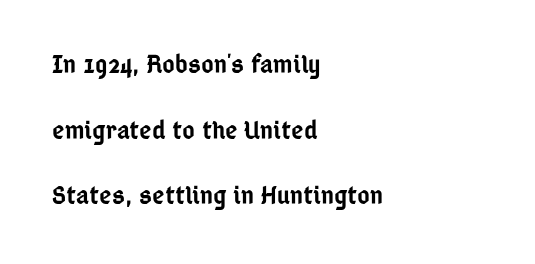
{"italic": "no", "bold": "semi", "underline": "no", "align": "left", "line_spacing": "loose", "line_spacing_ratio": 2.43, "letter_spacing": "normal", "letter_spacing_em": 0.0, "glyph_px": 27}
